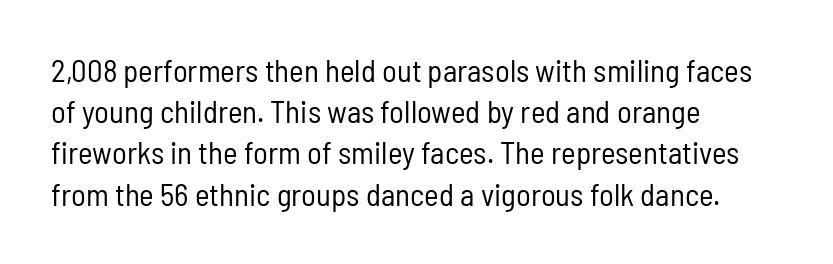
I'd call this a sans setting — the letters go barefoot. These glyphs show unthickened strokes, regular width or finer. Is this a fixed-width face? No — the glyphs have proportional, varying widths. The rag falls on the right side of this text block. The horizontal fit of the characters is conventional and even. Notice how the stems are strictly vertical — no italics here.
